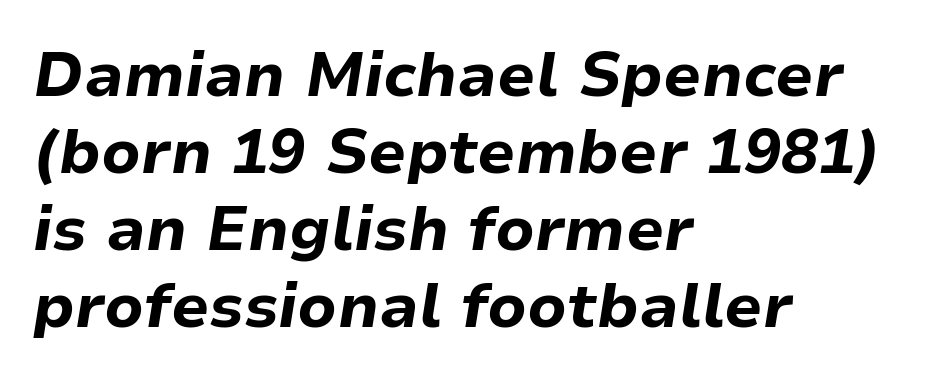
The image shows 62 px bold type, italic (leaning right); set left-aligned, line spacing 1.24x, normal letter spacing, not underlined; low stroke contrast and a medium x-height.
